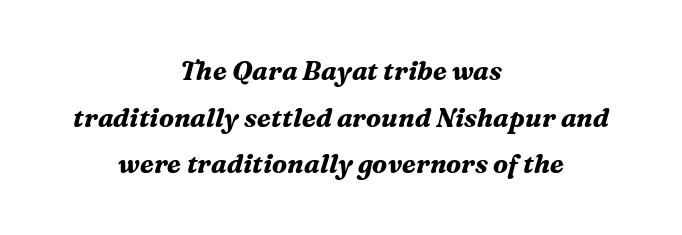
The image shows 26 px bold type, italic (leaning right); set centered, line spacing 1.79x, normal letter spacing, not underlined.
